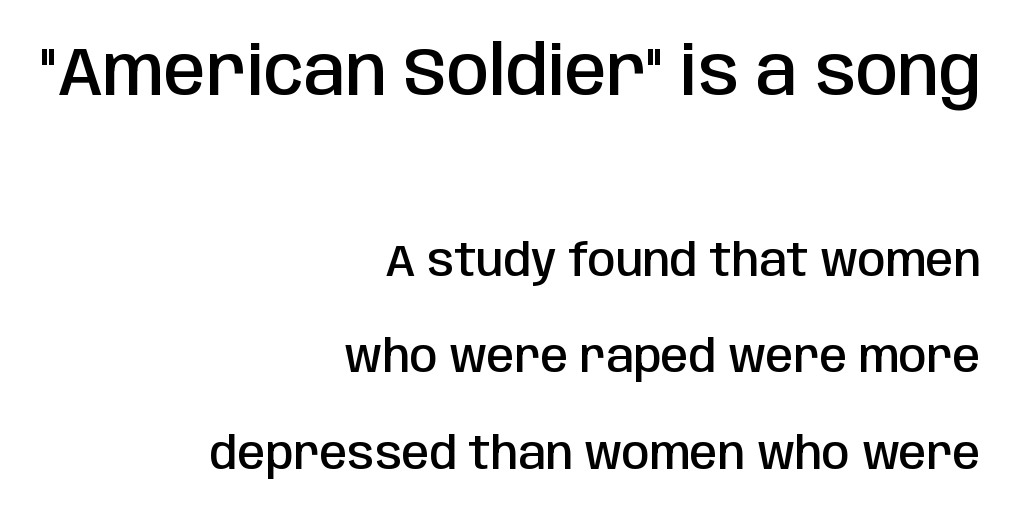
Descenders hang freely into open space. Does extra space separate the letters? No, they use regular spacing. The designer went with a sans here, leaving each stem footless. Is the lower block the larger one? No — the upper block carries the bigger type. No italicization has been applied; the sample stays upright.
